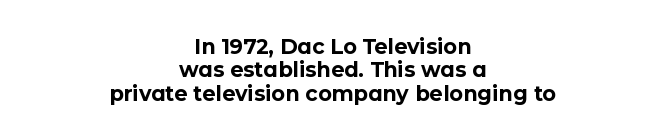
{"italic": "no", "bold": "yes", "underline": "no", "align": "center", "line_spacing": "tight", "line_spacing_ratio": 1.11, "letter_spacing": "normal", "letter_spacing_em": 0.0, "glyph_px": 21}
